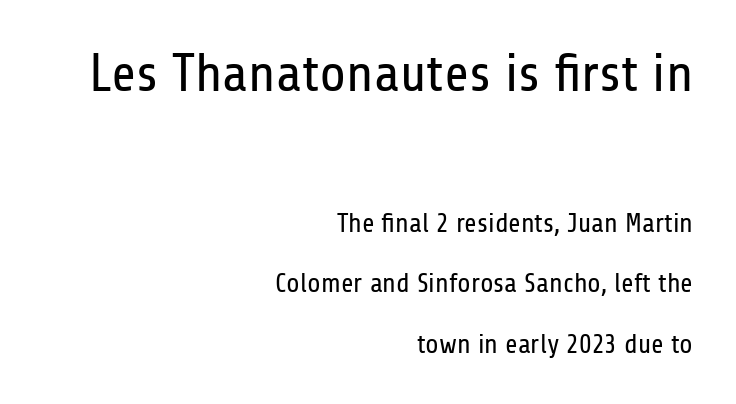
The letters sit at their default tracking, neither squeezed nor spread. Looks like regular typesetting: each glyph gets only the width it needs. Unlike italic type, these characters show no tilt at all. The zone under the glyphs is completely vacant. This sample uses a sans-serif face. Heft: none added — not bold.
